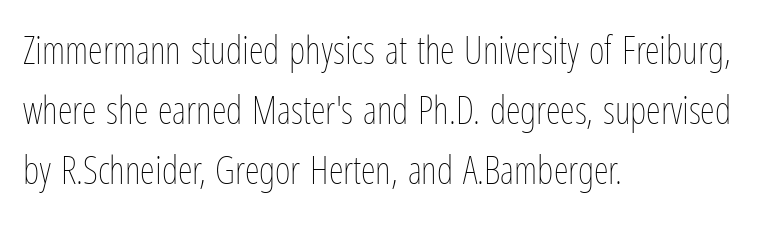
Q: Is the text bold? A: No.
Q: Is the text italic (slanted)? A: No, it is upright.
Q: Is the text underlined? A: No.
Q: How is the paragraph aligned? A: Left-aligned.
Q: Is the spacing between letters normal or unusually wide? A: Normal.
Q: Is the spacing between lines tight, normal or loose? A: Normal.
Q: Width (condensed, normal, or wide)? A: Condensed.
Q: Stroke contrast? A: Low.
Q: x-height? A: Medium.
Q: Monospaced? A: No.
